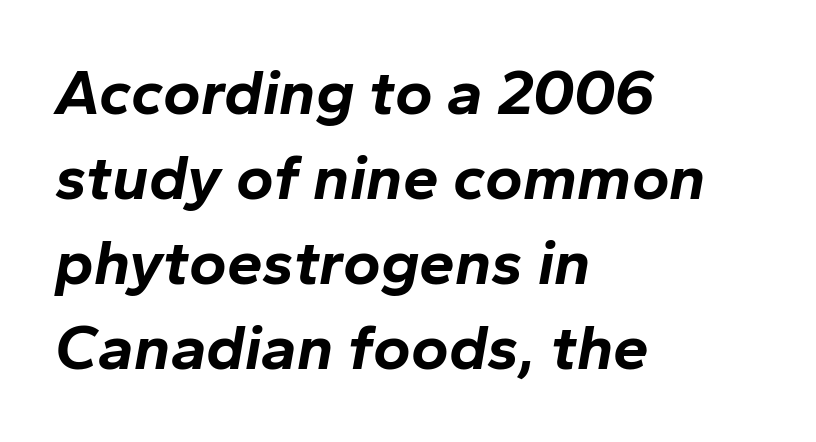
{"italic": "yes", "lean": "right", "slant_degrees": 10, "bold": "yes", "weight": "bold", "width": "normal", "stroke_contrast": "low", "x_height": "medium", "monospaced": "no", "underline": "no", "align": "left", "line_spacing": "normal", "line_spacing_ratio": 1.33, "letter_spacing": "normal", "letter_spacing_em": 0.0, "glyph_px": 64}
